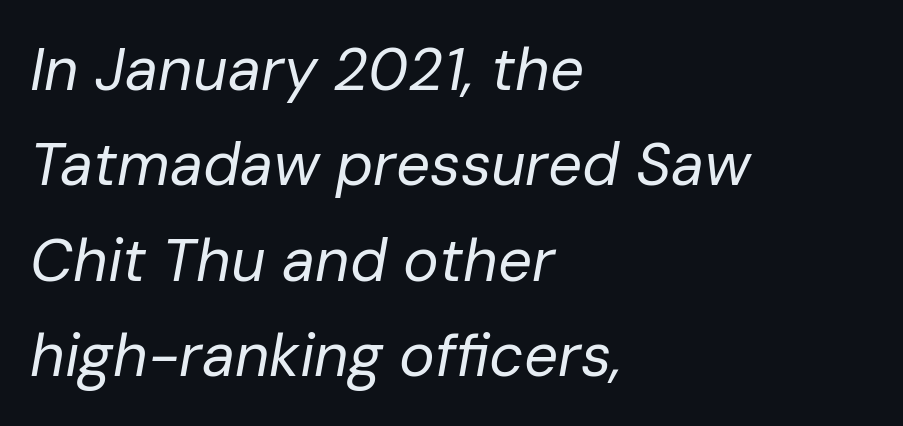
A typesetter would call this proportional, since set widths differ per character. Nobody drew a line under any word here. Leading: standard. Teacher's note: observe the even left margin — that is flush-left alignment. Posture: slanted.
